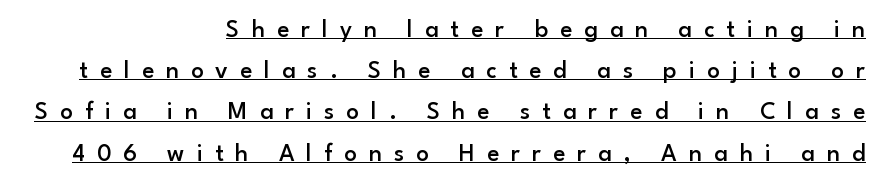
The image shows 25 px text type, upright; set right-aligned, normal line spacing (1.65x), unusually wide letter spacing (+0.48 em), underlined.
